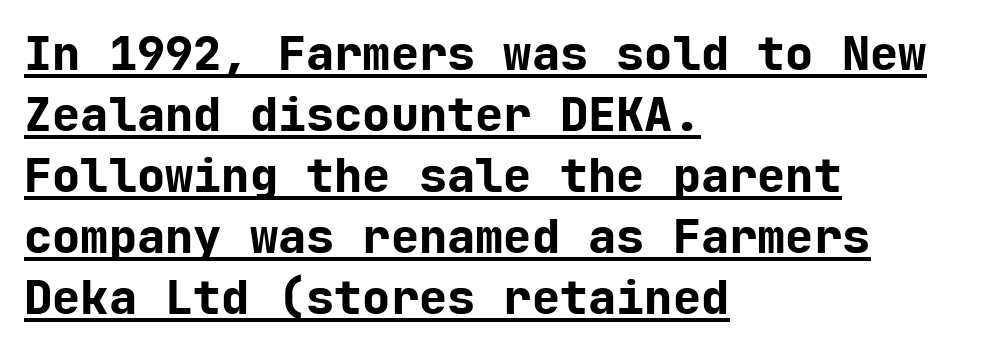
The image shows 47 px bold sans-serif type, upright, monospaced; set left-aligned, normal line spacing (1.3x), normal letter spacing, underlined; low stroke contrast and a medium x-height.
